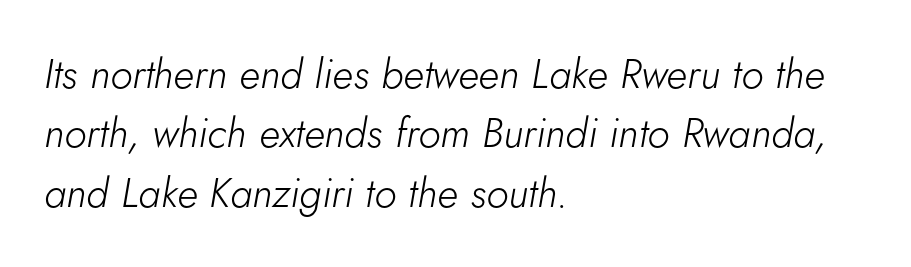
Q: Is the text bold? A: No.
Q: Is the text italic (slanted)? A: Yes, it leans right by about 5 degrees.
Q: Is the text underlined? A: No.
Q: How is the paragraph aligned? A: Left-aligned.
Q: Is the spacing between letters normal or unusually wide? A: Normal.
Q: Is the spacing between lines tight, normal or loose? A: Normal.
Q: Width (condensed, normal, or wide)? A: Normal.
Q: Stroke contrast? A: Low.
Q: x-height? A: Small.
Q: Monospaced? A: No.
